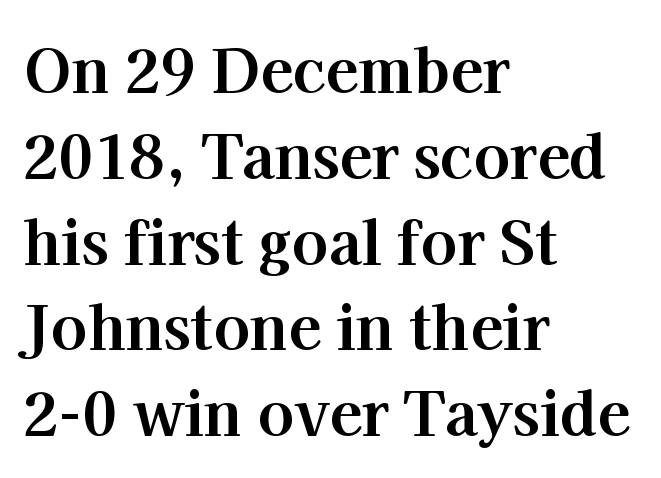
{"serif": "yes", "italic": "no", "bold": "yes", "weight": "bold", "width": "normal", "stroke_contrast": "high", "x_height": "medium", "monospaced": "no", "underline": "no", "align": "left", "line_spacing": "normal", "line_spacing_ratio": 1.43, "letter_spacing": "normal", "letter_spacing_em": 0.0, "glyph_px": 60}
